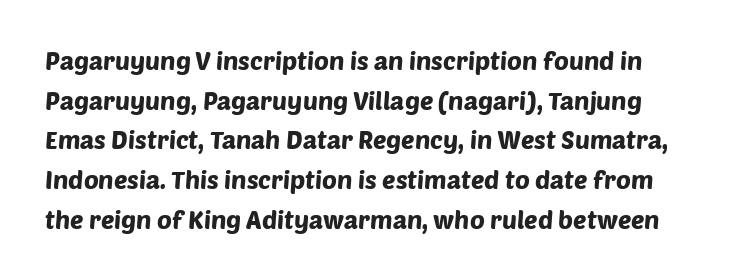
Each word holds together tightly as a unit, with standard inter-letter gaps. What's the leading like? Ordinary, nothing unusual. Nobody drew a line under any word here.
